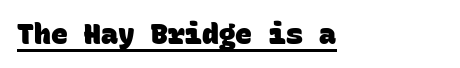
Q: Is the text bold? A: Yes.
Q: Is the typeface a serif or a sans-serif typeface? A: Sans-serif.
Q: Is the text underlined? A: Yes.
Q: How is the paragraph aligned? A: Left-aligned.
Q: Is the spacing between letters normal or unusually wide? A: Normal.
Q: Width (condensed, normal, or wide)? A: Normal.
Q: Stroke contrast? A: Low.
Q: x-height? A: Large.
Q: Monospaced? A: Yes.
